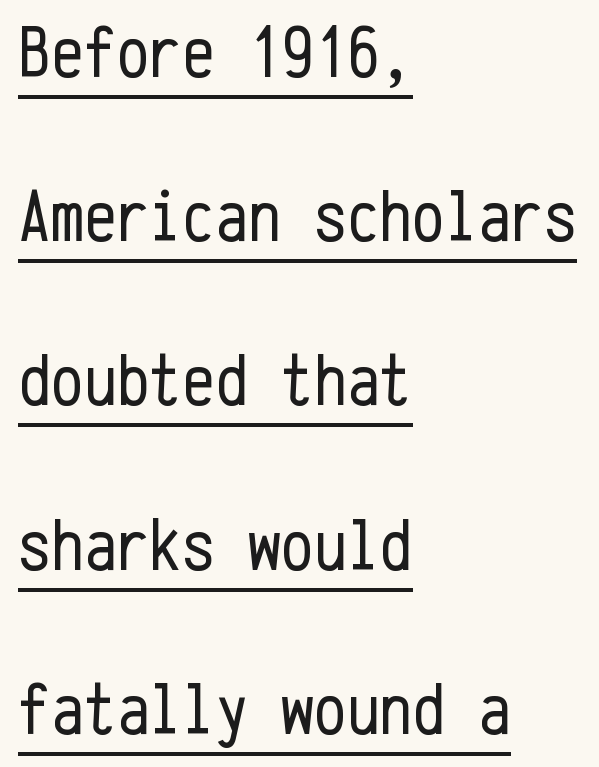
The image shows 73 px regular-weight, condensed sans-serif type, upright, monospaced; set left-aligned, loose line spacing (2.25x), normal letter spacing, underlined; low stroke contrast and a medium x-height.
